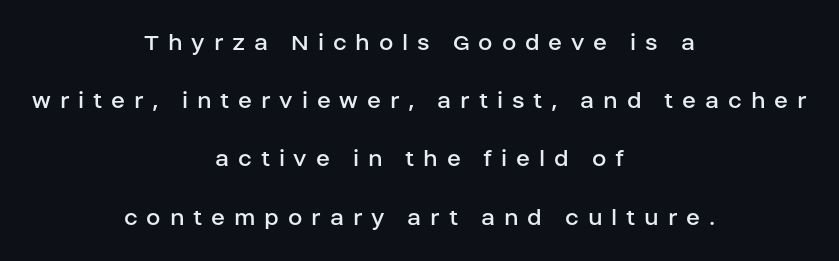
Caption: face not bold, strokes unweighted. The gaps between neighbouring characters are conspicuously large. In terms of posture, this sample is upright. Vertically, the passage feels expansive, rows floating well apart.
